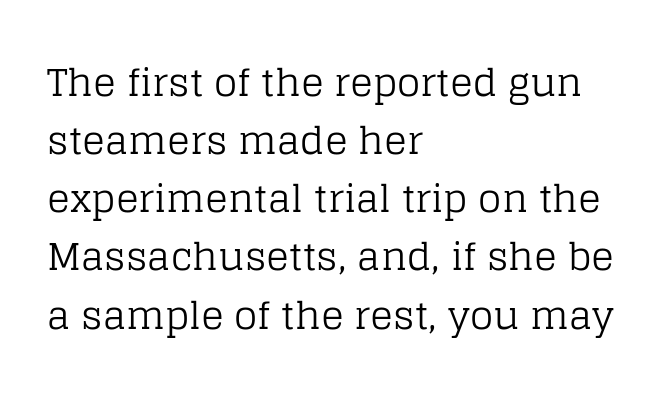
Q: Is the text bold? A: No.
Q: Is the text italic (slanted)? A: No, it is upright.
Q: Is the typeface a serif or a sans-serif typeface? A: Serif.
Q: Is the text underlined? A: No.
Q: How is the paragraph aligned? A: Left-aligned.
Q: Is the spacing between letters normal or unusually wide? A: Normal.
Q: Is the spacing between lines tight, normal or loose? A: Normal.
Q: Width (condensed, normal, or wide)? A: Normal.
Q: Stroke contrast? A: Low.
Q: x-height? A: Large.
Q: Monospaced? A: No.
